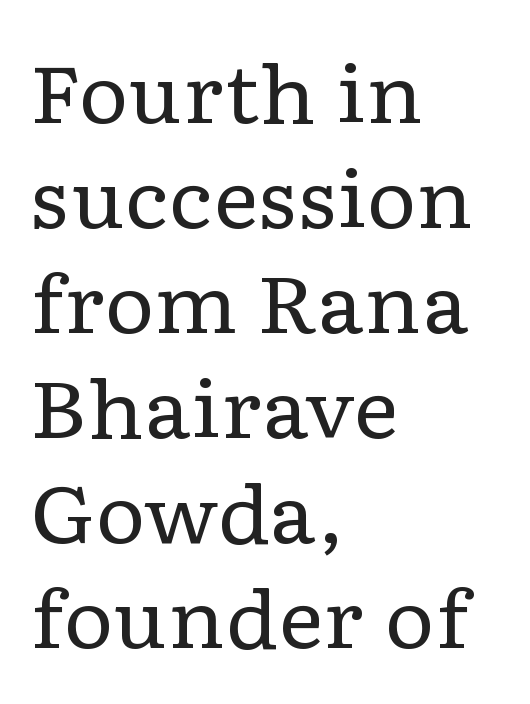
{"serif": "yes", "italic": "no", "bold": "no", "weight": "regular", "width": "wide", "stroke_contrast": "low", "x_height": "medium", "monospaced": "no", "underline": "no", "align": "left", "line_spacing": "normal", "line_spacing_ratio": 1.33, "letter_spacing": "normal", "letter_spacing_em": 0.0, "glyph_px": 79}
